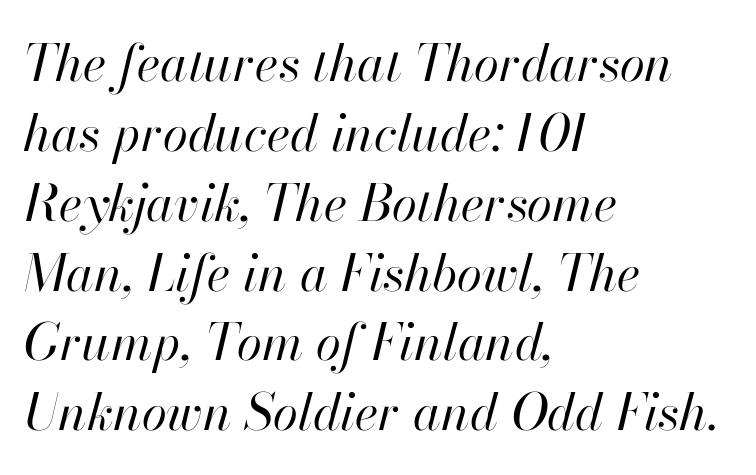
Letters rest on an invisible, unmarked baseline. Notice how the passage keeps a crisp vertical edge on the left only. Do the characters align in a grid? No, the font is proportional. Leading matches the norm, producing a regular column.
